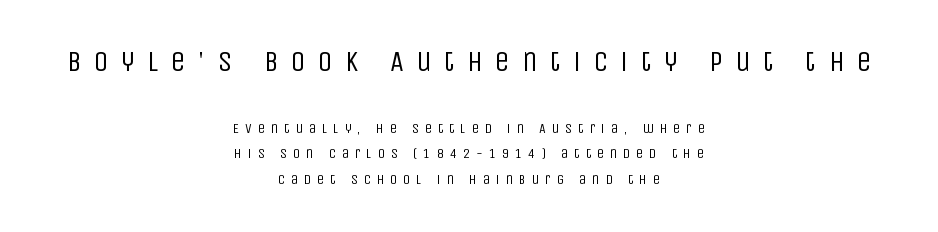
The image shows 29 px regular-weight, condensed sans-serif type, upright; set centered, line spacing 1.82x, unusually wide letter spacing (+0.43 em), not underlined; the first (top) block is 2.07x larger; low stroke contrast and a large x-height.
